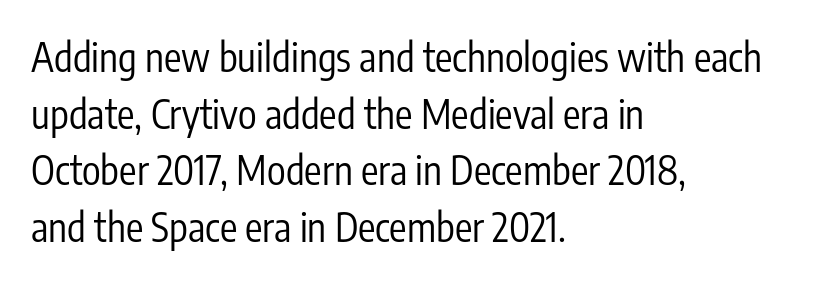
{"serif": "no", "italic": "no", "bold": "no", "weight": "regular", "width": "condensed", "stroke_contrast": "low", "x_height": "medium", "monospaced": "no", "underline": "no", "align": "left", "line_spacing": "normal", "line_spacing_ratio": 1.45, "letter_spacing": "normal", "letter_spacing_em": 0.0, "glyph_px": 39}
